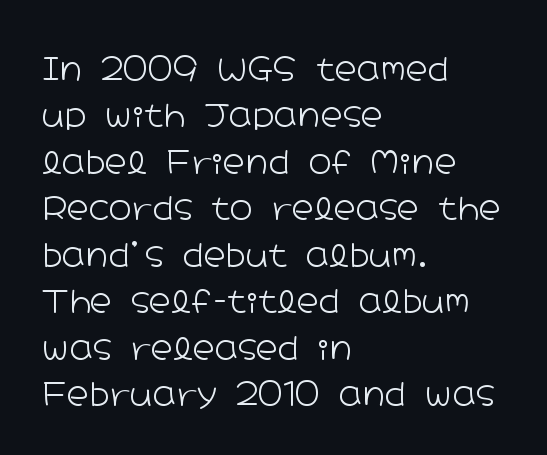
{"serif": "no", "italic": "no", "bold": "no", "weight": "light", "width": "wide", "stroke_contrast": "low", "x_height": "medium", "monospaced": "no", "underline": "no", "align": "left", "line_spacing": "normal", "line_spacing_ratio": 1.5, "letter_spacing": "normal", "letter_spacing_em": 0.0, "glyph_px": 31}
